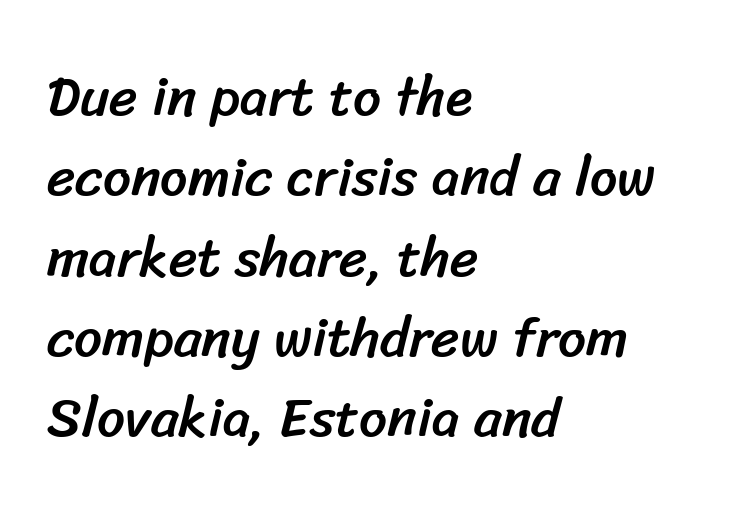
Q: Is the typeface a serif or a sans-serif typeface? A: Sans-serif.
Q: Is the text underlined? A: No.
Q: How is the paragraph aligned? A: Left-aligned.
Q: Is the spacing between letters normal or unusually wide? A: Normal.
Q: Is the spacing between lines tight, normal or loose? A: Normal.
Q: Width (condensed, normal, or wide)? A: Normal.
Q: Stroke contrast? A: Low.
Q: x-height? A: Medium.
Q: Monospaced? A: No.
